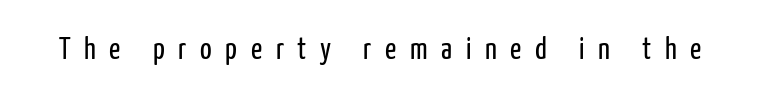
This is roman type, the default non-slanted kind. Counters stay open thanks to moderate or lighter strokes. The zone under the glyphs is completely vacant. Each letter's strokes conclude bluntly, with no projecting serifs. Here the designer chose a conventional face with non-uniform glyph widths.
